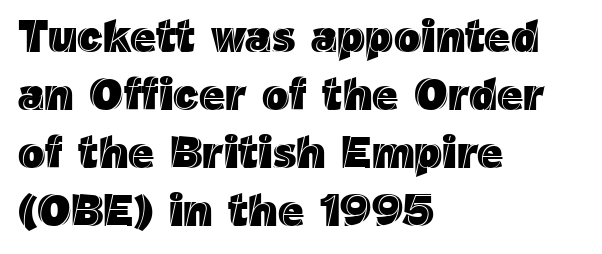
The image shows 45 px text type, upright; set left-aligned, normal line spacing (1.29x), normal letter spacing, not underlined; a medium x-height.
